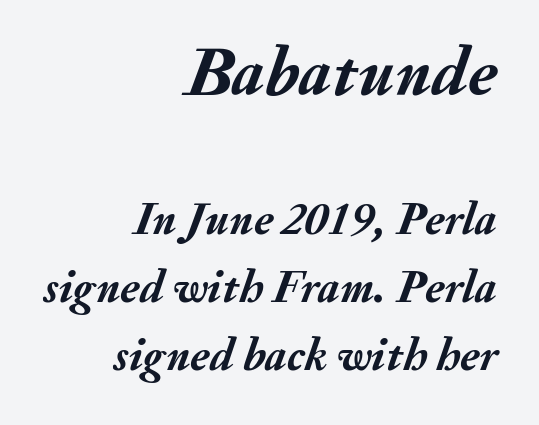
The area under the type is left untouched. Emphasis-style slanted type is in use. Top chunk: large. Bottom chunk: small. Each letter keeps its own natural width here, so spacing adapts to shape. The rag falls on the left side of this text block. The block of text has a typical density, with ordinary space between rows.
